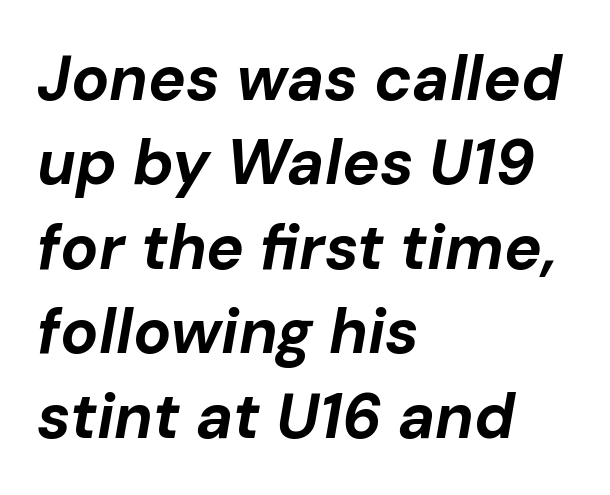
The rendering applies a slant to the glyphs. The designer left line spacing at the default. Chunky letters — that's bold for sure. Students, note that the glyphs here touch the page at normal intervals. Line beginnings align vertically; line endings do not.
